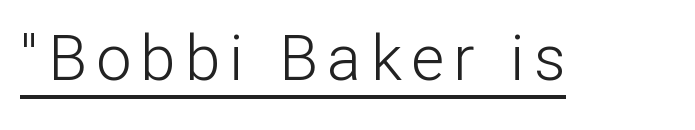
Q: Is the text bold? A: No.
Q: Is the text italic (slanted)? A: No, it is upright.
Q: Is the typeface a serif or a sans-serif typeface? A: Sans-serif.
Q: Is the text underlined? A: Yes.
Q: Width (condensed, normal, or wide)? A: Normal.
Q: Stroke contrast? A: Low.
Q: x-height? A: Medium.
Q: Monospaced? A: No.
